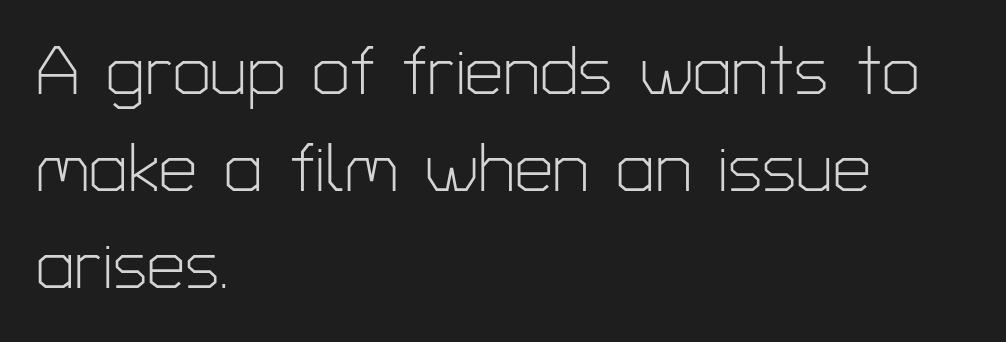
Q: Is the text bold? A: No.
Q: Is the text italic (slanted)? A: No, it is upright.
Q: Is the typeface a serif or a sans-serif typeface? A: Sans-serif.
Q: Is the text underlined? A: No.
Q: How is the paragraph aligned? A: Left-aligned.
Q: Is the spacing between letters normal or unusually wide? A: Normal.
Q: Is the spacing between lines tight, normal or loose? A: Normal.
Q: Width (condensed, normal, or wide)? A: Normal.
Q: Stroke contrast? A: Low.
Q: x-height? A: Medium.
Q: Monospaced? A: No.
